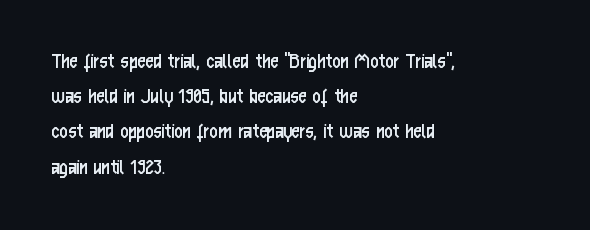
{"italic": "no", "bold": "no", "underline": "no", "align": "left", "line_spacing": "normal", "line_spacing_ratio": 1.53, "letter_spacing": "normal", "letter_spacing_em": 0.0, "glyph_px": 23}
